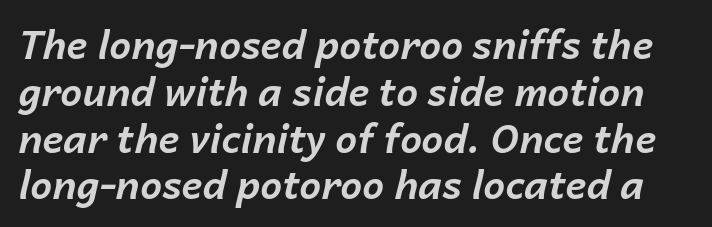
{"italic": "yes", "lean": "right", "slant_degrees": 14, "bold": "yes", "weight": "bold", "width": "normal", "stroke_contrast": "low", "x_height": "medium", "monospaced": "no", "underline": "no", "line_spacing_ratio": 1.2, "letter_spacing": "normal", "letter_spacing_em": 0.0, "glyph_px": 39}
